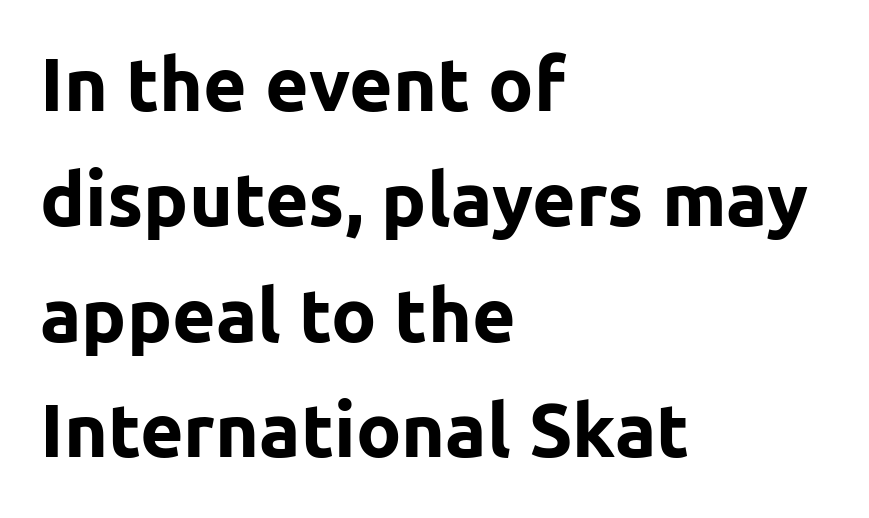
The image shows 75 px bold sans-serif type, upright; set left-aligned, normal line spacing (1.54x), normal letter spacing, not underlined; low stroke contrast and a medium x-height.
